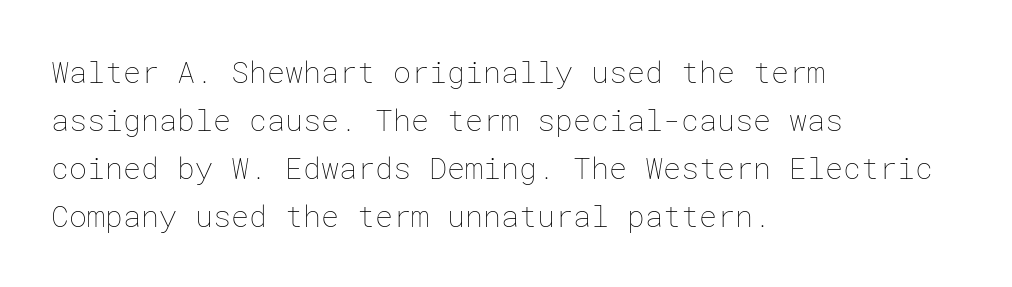
The image shows 30 px thin type, upright; set left-aligned, normal line spacing (1.6x), normal letter spacing, not underlined; low stroke contrast and a medium x-height.
